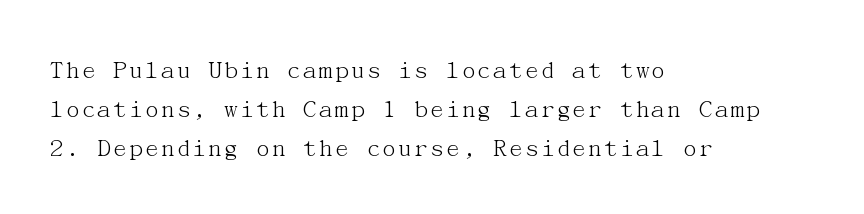
The image shows 27 px text type, upright; set left-aligned, normal line spacing (1.45x), normal letter spacing, not underlined.
